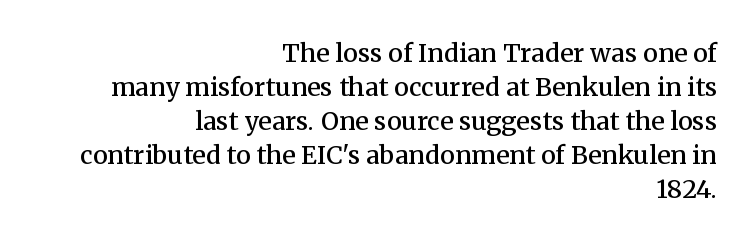
{"italic": "no", "bold": "semi", "underline": "no", "align": "right", "line_spacing": "normal", "line_spacing_ratio": 1.36, "letter_spacing": "normal", "letter_spacing_em": 0.0, "glyph_px": 25}
